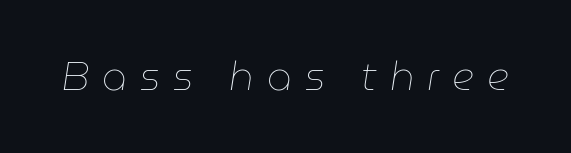
Q: Is the text bold? A: No.
Q: Is the text italic (slanted)? A: Yes, it leans right by about 9 degrees.
Q: Is the text underlined? A: No.
Q: Is the spacing between letters normal or unusually wide? A: Unusually wide.
Q: Width (condensed, normal, or wide)? A: Normal.
Q: Stroke contrast? A: Low.
Q: x-height? A: Medium.
Q: Monospaced? A: No.
